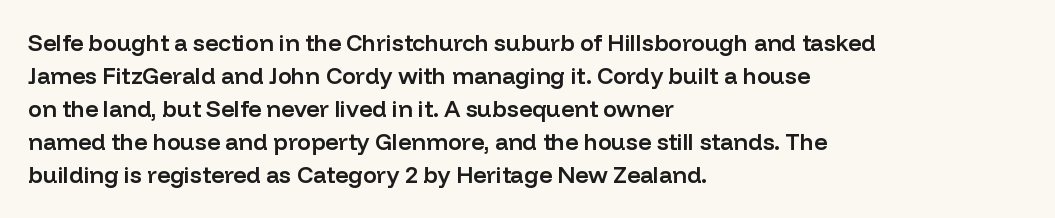
The image shows 23 px text type, upright; set left-aligned, normal line spacing (1.44x), normal letter spacing, not underlined.
